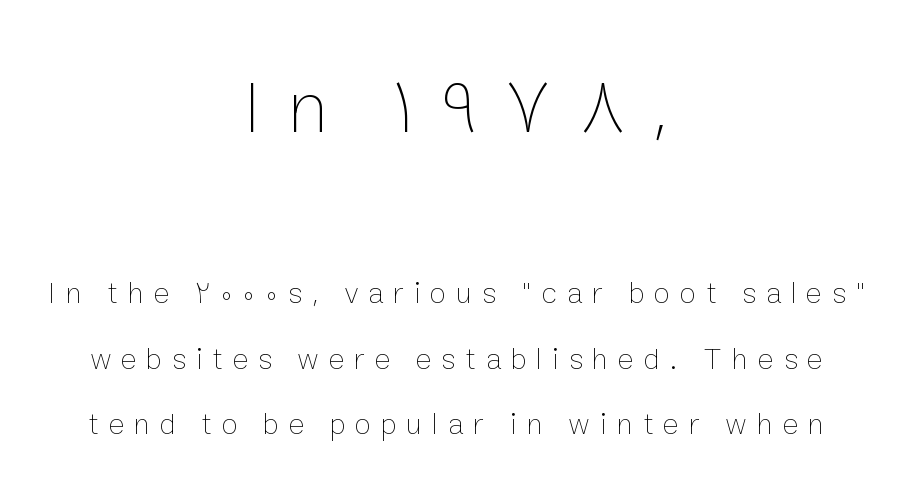
This block would shrink considerably if given ordinary leading; it's expanded now. Character size in the leading block exceeds that of the trailing block. The face looks like a standard text weight, possibly lighter. A typesetter would call this proportional, since set widths differ per character. The lines are quadded center.
